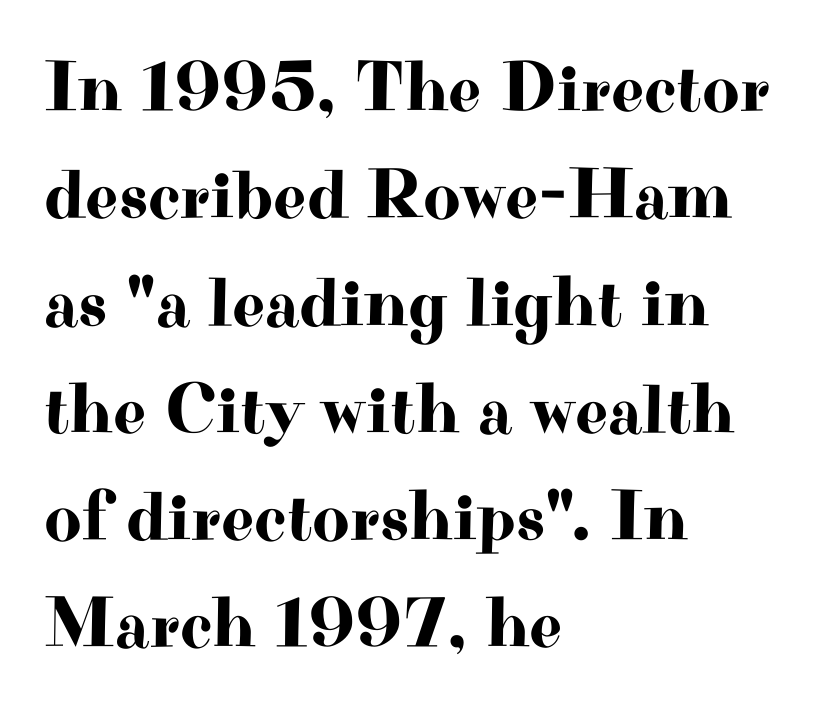
{"serif": "yes", "italic": "no", "width": "wide", "stroke_contrast": "high", "x_height": "small", "monospaced": "no", "underline": "no", "align": "left", "line_spacing": "normal", "line_spacing_ratio": 1.49, "letter_spacing": "normal", "letter_spacing_em": 0.0, "glyph_px": 72}
